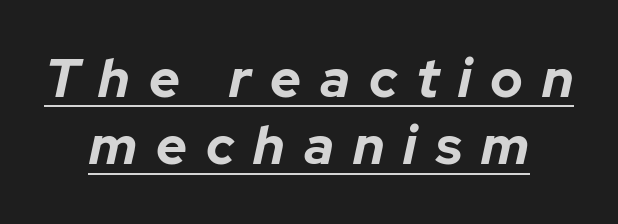
Notice how the stems are inclined rather than vertical — that's the hallmark of italics. Every row of glyphs is offset so its center matches the block's center. The rendering uses natural spacing where letterforms have individual widths. Leading matches the norm, producing a regular column. Students, note that the glyphs here are deliberately spaced far apart.
